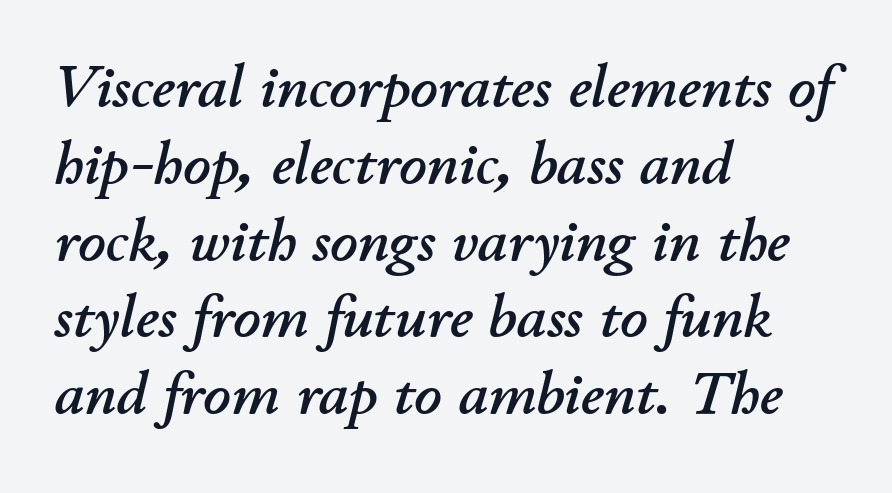
The image shows 60 px text type, italic (leaning right); set left-aligned, normal line spacing (1.28x), normal letter spacing, not underlined; low stroke contrast and a small x-height.
